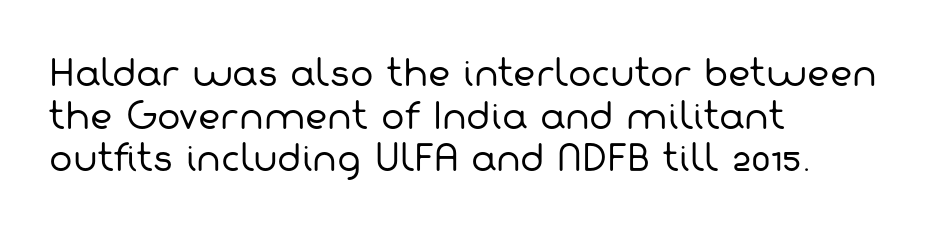
{"serif": "no", "bold": "no", "weight": "regular", "width": "normal", "stroke_contrast": "low", "x_height": "medium", "monospaced": "no", "underline": "no", "align": "left", "line_spacing_ratio": 1.22, "letter_spacing": "normal", "letter_spacing_em": 0.0, "glyph_px": 35}
